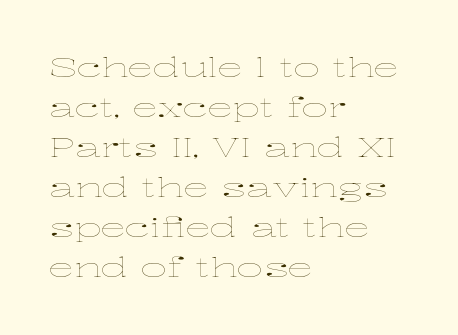
{"italic": "no", "bold": "no", "underline": "no", "align": "left", "line_spacing": "normal", "line_spacing_ratio": 1.54, "letter_spacing": "normal", "letter_spacing_em": 0.0, "glyph_px": 26}
